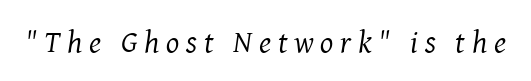
Weight: regular or lighter. Character widths vary here, with narrow letters taking less room than wide ones. Each word looks stretched out because of the extra space between its letters. The font's italic variant was chosen for this text. Lines of text with bare space underneath.
